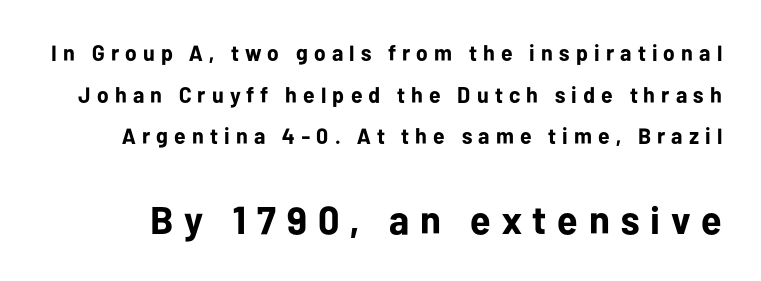
{"serif": "no", "italic": "no", "bold": "yes", "weight": "bold", "width": "normal", "stroke_contrast": "low", "x_height": "medium", "monospaced": "no", "underline": "no", "line_spacing_ratio": 1.89, "letter_spacing": "wide", "letter_spacing_em": 0.28, "larger_block": "second", "size_ratio": 1.77, "glyph_px": 39}
